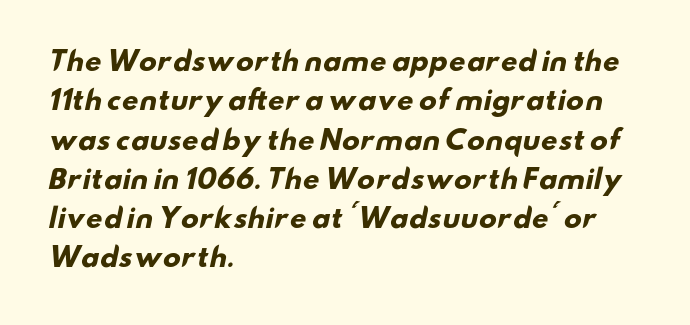
{"bold": "yes", "underline": "no", "align": "left", "line_spacing": "normal", "line_spacing_ratio": 1.51, "letter_spacing": "normal", "letter_spacing_em": 0.0, "glyph_px": 26}
